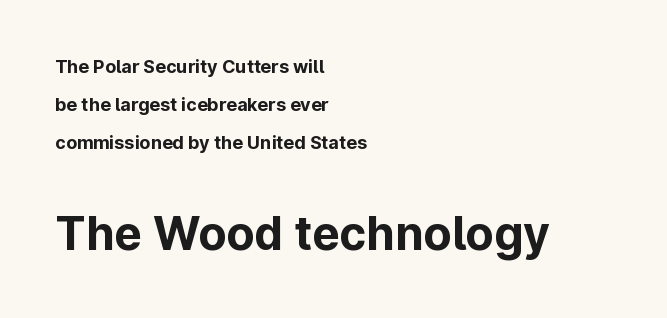
Q: Is the text bold? A: Yes.
Q: Is the text italic (slanted)? A: No, it is upright.
Q: Is the typeface a serif or a sans-serif typeface? A: Sans-serif.
Q: Is the text underlined? A: No.
Q: How is the paragraph aligned? A: Left-aligned.
Q: Is the spacing between letters normal or unusually wide? A: Normal.
Q: Is the spacing between lines tight, normal or loose? A: Loose.
Q: Which block of text is set in a larger size, the first (top) or the second (bottom)? A: The second (bottom) one.
Q: Width (condensed, normal, or wide)? A: Normal.
Q: Stroke contrast? A: Low.
Q: x-height? A: Medium.
Q: Monospaced? A: No.
